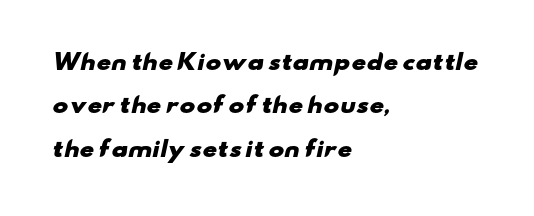
You'd pick this weight for a headline — it's a proper bold. Compared with a centered layout, this one pins lines to the left instead. Leading: increased. Any mark beneath the type? The region is blank. Each word holds together tightly as a unit, with standard inter-letter gaps.
